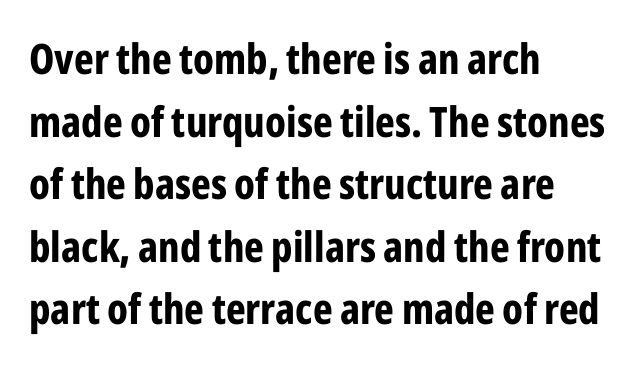
The image shows 42 px bold, condensed sans-serif type, upright; set left-aligned, normal line spacing (1.49x), normal letter spacing, not underlined; low stroke contrast and a medium x-height.
